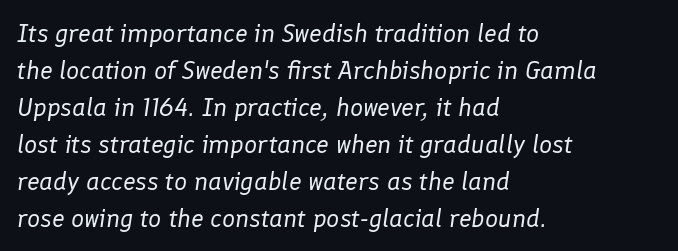
Q: Is the text bold? A: No.
Q: Is the text italic (slanted)? A: Yes, it leans right by about 8 degrees.
Q: Is the text underlined? A: No.
Q: How is the paragraph aligned? A: Left-aligned.
Q: Is the spacing between letters normal or unusually wide? A: Normal.
Q: Is the spacing between lines tight, normal or loose? A: Normal.
